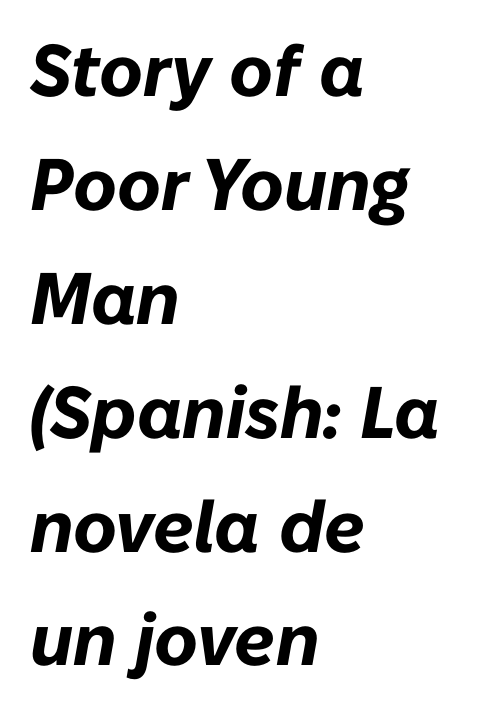
The image shows 73 px bold type, italic (leaning right); set left-aligned, normal line spacing (1.56x), normal letter spacing, not underlined; low stroke contrast and a medium x-height.
